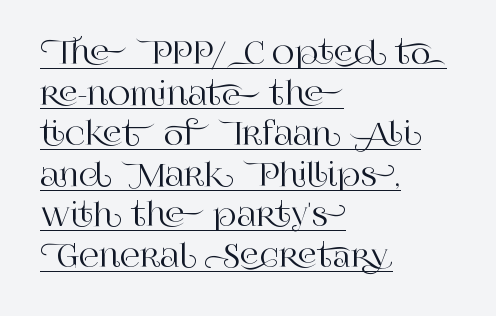
Does extra space separate the letters? No, they use regular spacing. The ragged edge is on the right, which tells us the setting is flush left. These lines were composed using upright roman letters. Is this a fixed-width face? No — the glyphs have proportional, varying widths. Regular leading. Classification — serif.
